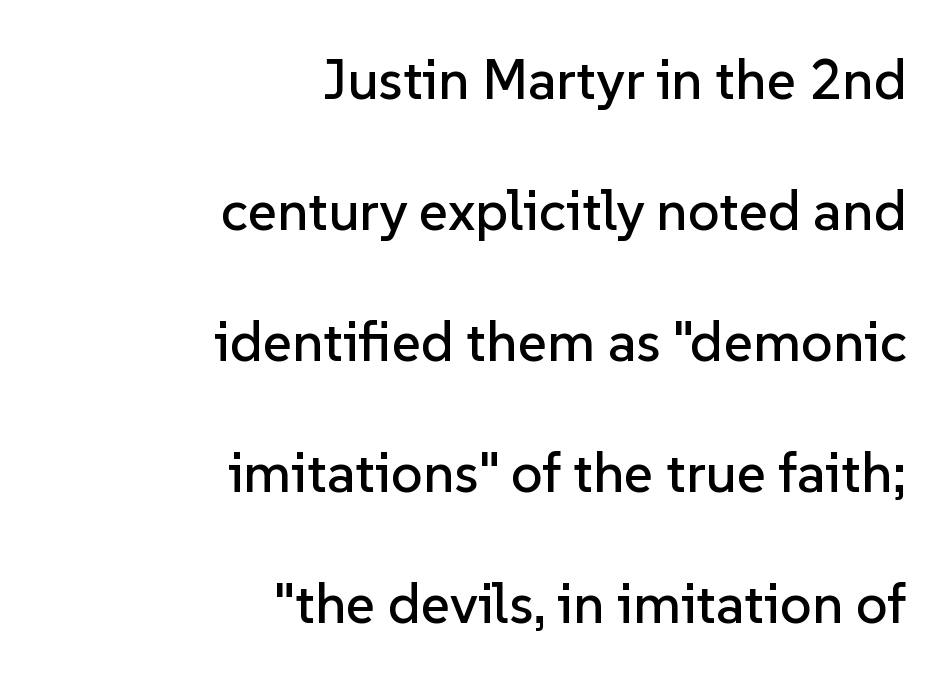
A roman cut, with each character standing at attention. A sans-serif font was chosen for this passage. Note the varied advance widths — an 'i' is clearly narrower than an 'm'. This rendering leaves character spacing at its baseline value. The passage shown stacks its lines with a broad gap. Line ends are locked; line starts wander.
